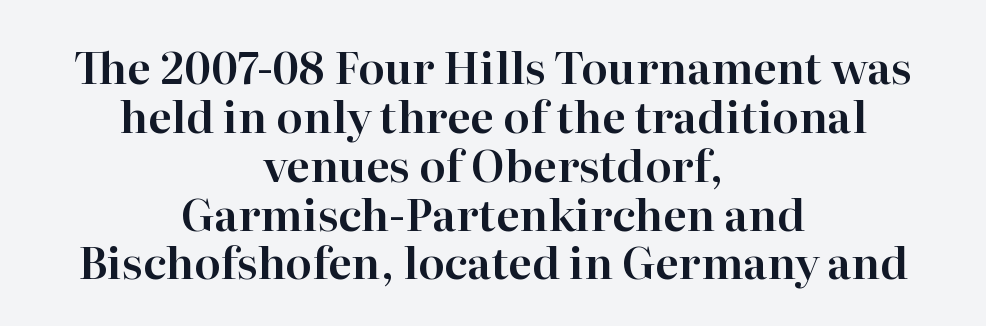
Q: Is the text italic (slanted)? A: No, it is upright.
Q: Is the typeface a serif or a sans-serif typeface? A: Serif.
Q: Is the text underlined? A: No.
Q: How is the paragraph aligned? A: Centered.
Q: Is the spacing between letters normal or unusually wide? A: Normal.
Q: Is the spacing between lines tight, normal or loose? A: Tight.
Q: Width (condensed, normal, or wide)? A: Normal.
Q: Stroke contrast? A: High.
Q: x-height? A: Medium.
Q: Monospaced? A: No.
